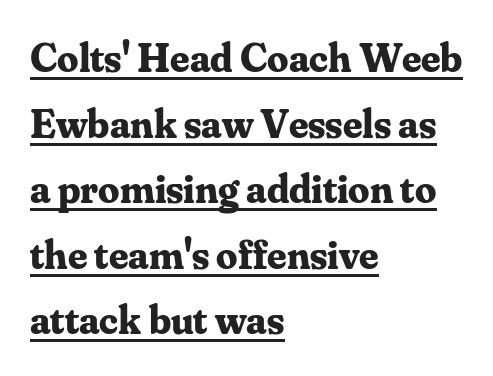
The image shows 42 px bold serif type, upright; set left-aligned, normal line spacing (1.56x), normal letter spacing, underlined; medium stroke contrast and a small x-height.
